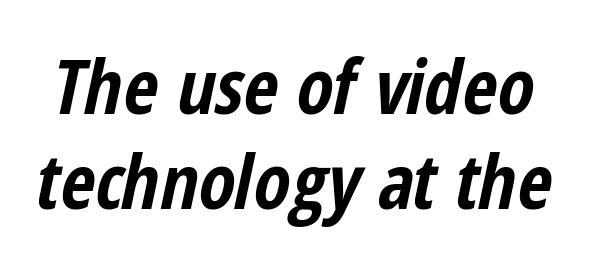
{"italic": "yes", "lean": "right", "slant_degrees": 12, "bold": "yes", "weight": "bold", "width": "condensed", "stroke_contrast": "low", "x_height": "medium", "monospaced": "no", "underline": "no", "line_spacing": "normal", "line_spacing_ratio": 1.27, "letter_spacing": "normal", "letter_spacing_em": 0.0, "glyph_px": 75}
